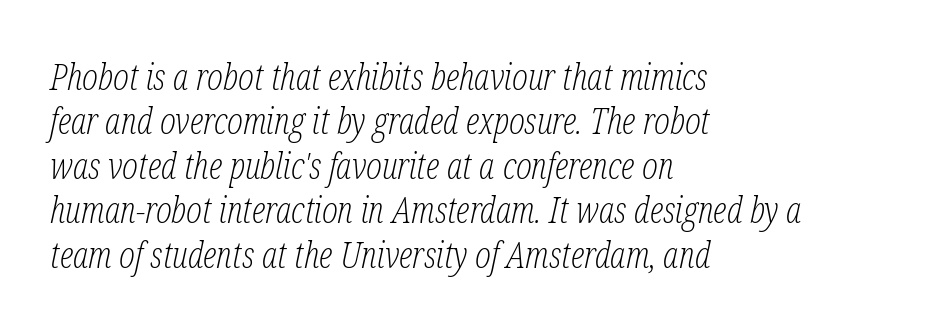
The area under the type is left untouched. This rendering employs a face with finishing strokes, i.e., a serif. When letters slant like this, we call the style italic. The passage shown is typed in a proportional face where columns would drift. The letters look calm and open, with moderate or lighter stems.
